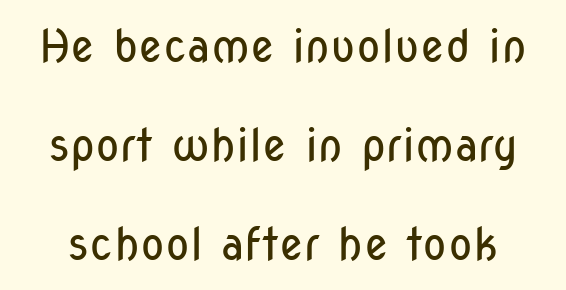
Q: Is the text bold? A: No.
Q: Is the text italic (slanted)? A: No, it is upright.
Q: Is the typeface a serif or a sans-serif typeface? A: Sans-serif.
Q: Is the text underlined? A: No.
Q: Is the spacing between letters normal or unusually wide? A: Normal.
Q: Is the spacing between lines tight, normal or loose? A: Loose.
Q: Width (condensed, normal, or wide)? A: Condensed.
Q: Stroke contrast? A: Low.
Q: x-height? A: Medium.
Q: Monospaced? A: No.
